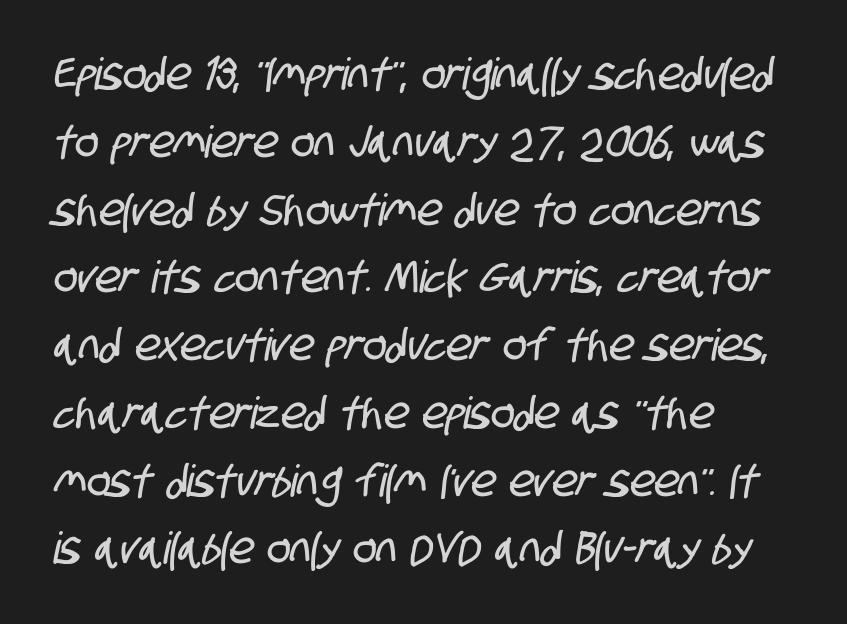
{"serif": "no", "width": "condensed", "stroke_contrast": "low", "x_height": "large", "monospaced": "no", "underline": "no", "align": "left", "line_spacing": "normal", "line_spacing_ratio": 1.54, "letter_spacing": "normal", "letter_spacing_em": 0.0, "glyph_px": 44}
